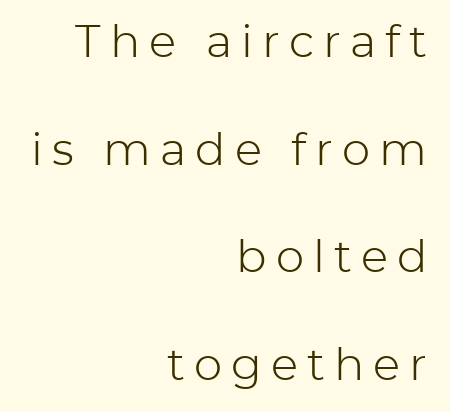
Q: Is the text bold? A: No.
Q: Is the text italic (slanted)? A: No, it is upright.
Q: Is the typeface a serif or a sans-serif typeface? A: Sans-serif.
Q: Is the text underlined? A: No.
Q: How is the paragraph aligned? A: Right-aligned.
Q: Is the spacing between letters normal or unusually wide? A: Unusually wide.
Q: Is the spacing between lines tight, normal or loose? A: Loose.
Q: Width (condensed, normal, or wide)? A: Normal.
Q: Stroke contrast? A: Low.
Q: x-height? A: Medium.
Q: Monospaced? A: No.
